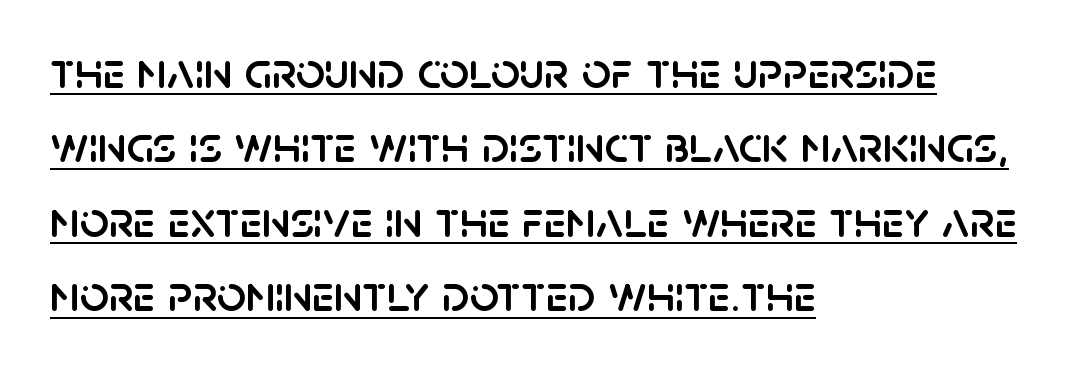
The image shows 51 px sans-serif type, upright; set left-aligned, normal line spacing (1.46x), normal letter spacing, underlined; low stroke contrast and a large x-height.
